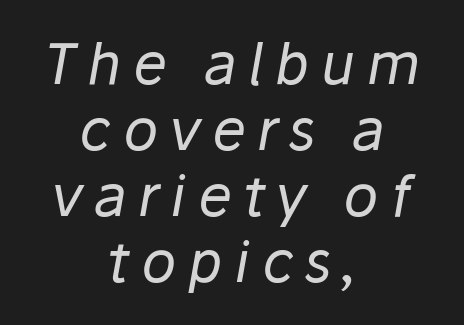
Q: Is the text bold? A: No.
Q: Is the text italic (slanted)? A: Yes, it leans right by about 10 degrees.
Q: Is the text underlined? A: No.
Q: How is the paragraph aligned? A: Centered.
Q: Is the spacing between letters normal or unusually wide? A: Unusually wide.
Q: Width (condensed, normal, or wide)? A: Normal.
Q: Stroke contrast? A: Low.
Q: x-height? A: Medium.
Q: Monospaced? A: No.
